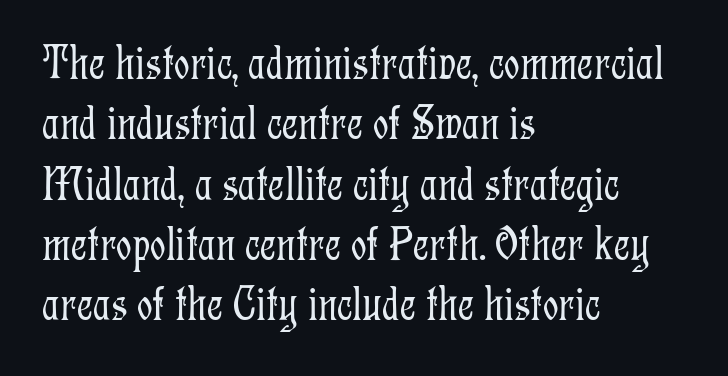
Q: Is the text bold? A: No.
Q: Is the text italic (slanted)? A: No, it is upright.
Q: Is the typeface a serif or a sans-serif typeface? A: Serif.
Q: Is the text underlined? A: No.
Q: How is the paragraph aligned? A: Left-aligned.
Q: Is the spacing between letters normal or unusually wide? A: Normal.
Q: Width (condensed, normal, or wide)? A: Condensed.
Q: Stroke contrast? A: Low.
Q: x-height? A: Medium.
Q: Monospaced? A: No.
